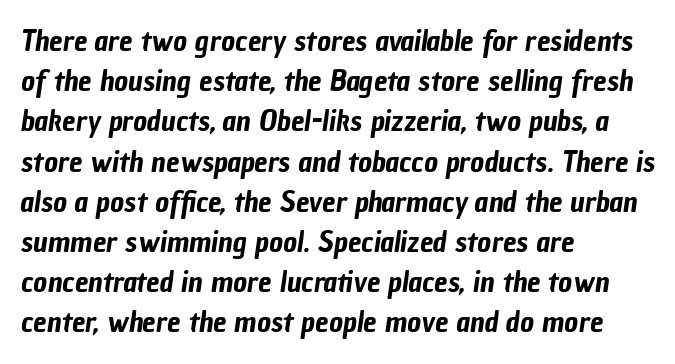
The image shows 30 px condensed sans-serif type; set left-aligned, normal line spacing (1.34x), normal letter spacing, not underlined; low stroke contrast and a medium x-height.
